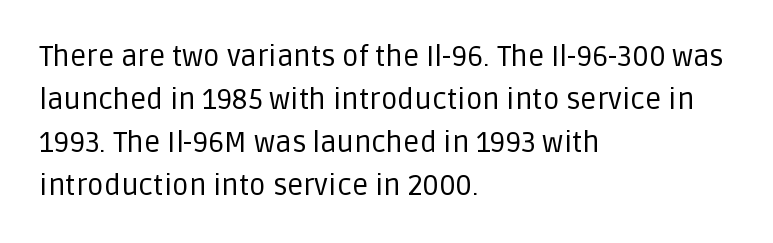
Q: Is the text bold? A: No.
Q: Is the text italic (slanted)? A: No, it is upright.
Q: Is the typeface a serif or a sans-serif typeface? A: Sans-serif.
Q: Is the text underlined? A: No.
Q: How is the paragraph aligned? A: Left-aligned.
Q: Is the spacing between letters normal or unusually wide? A: Normal.
Q: Is the spacing between lines tight, normal or loose? A: Normal.
Q: Width (condensed, normal, or wide)? A: Normal.
Q: Stroke contrast? A: Low.
Q: x-height? A: Large.
Q: Monospaced? A: No.
